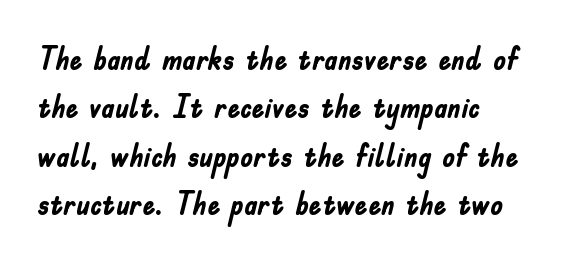
Q: Is the text bold? A: Yes.
Q: Is the text italic (slanted)? A: Yes.
Q: Is the typeface a serif or a sans-serif typeface? A: Sans-serif.
Q: Is the text underlined? A: No.
Q: How is the paragraph aligned? A: Left-aligned.
Q: Is the spacing between letters normal or unusually wide? A: Normal.
Q: Is the spacing between lines tight, normal or loose? A: Normal.
Q: Width (condensed, normal, or wide)? A: Condensed.
Q: Stroke contrast? A: Low.
Q: x-height? A: Small.
Q: Monospaced? A: No.
